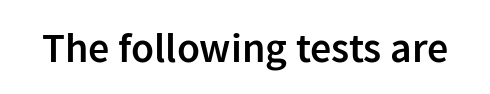
{"serif": "no", "italic": "no", "bold": "semi", "weight": "semibold", "width": "normal", "stroke_contrast": "low", "x_height": "medium", "monospaced": "no", "underline": "no", "letter_spacing": "normal", "letter_spacing_em": 0.0, "glyph_px": 42}
